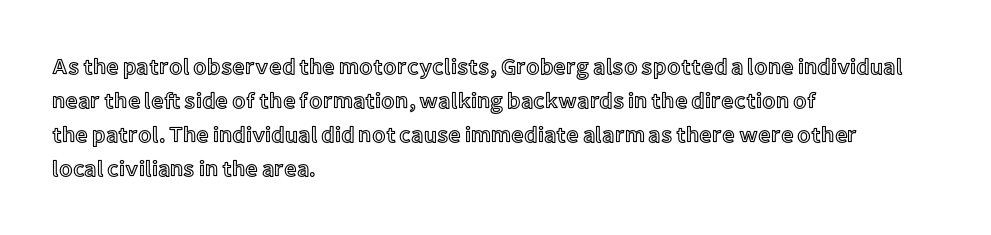
{"italic": "no", "underline": "no", "align": "left", "line_spacing": "normal", "line_spacing_ratio": 1.55, "letter_spacing": "normal", "letter_spacing_em": 0.0, "glyph_px": 22}
